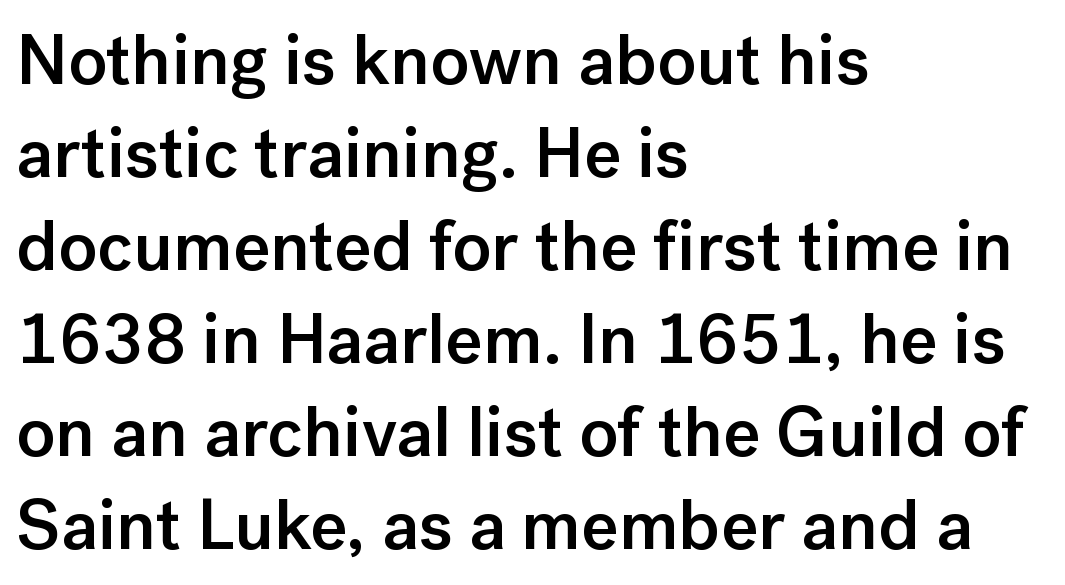
{"serif": "no", "italic": "no", "bold": "semi", "weight": "semibold", "width": "normal", "stroke_contrast": "low", "x_height": "medium", "monospaced": "no", "underline": "no", "align": "left", "line_spacing": "normal", "line_spacing_ratio": 1.31, "letter_spacing": "normal", "letter_spacing_em": 0.0, "glyph_px": 71}
